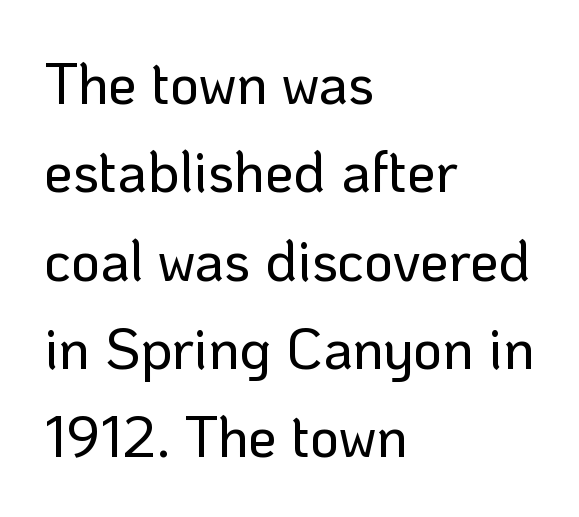
{"serif": "no", "italic": "no", "width": "normal", "stroke_contrast": "low", "x_height": "medium", "monospaced": "no", "underline": "no", "align": "left", "line_spacing": "normal", "line_spacing_ratio": 1.55, "letter_spacing": "normal", "letter_spacing_em": 0.0, "glyph_px": 57}
